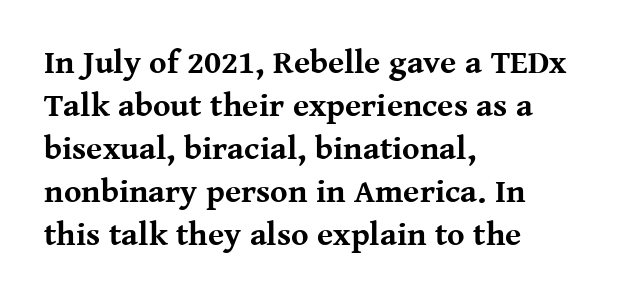
This sample has the flowing, uneven cadence of proportional lettering. Compared with a centered layout, this one pins lines to the left instead. Little horizontal feet cap the strokes, marking this as serif type. Unmarked baselines from the first word to the last. A typesetter would call this zero additional tracking. Set as a true bold cut, around the 700 mark.
